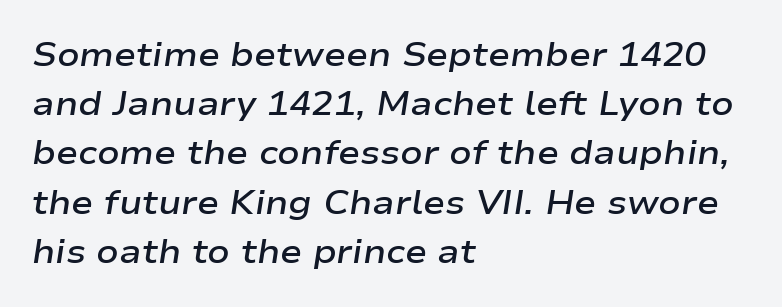
Q: Is the text bold? A: Semi-bold.
Q: Is the text italic (slanted)? A: Yes, it leans right by about 9 degrees.
Q: Is the text underlined? A: No.
Q: How is the paragraph aligned? A: Left-aligned.
Q: Is the spacing between letters normal or unusually wide? A: Normal.
Q: Is the spacing between lines tight, normal or loose? A: Normal.
Q: Width (condensed, normal, or wide)? A: Wide.
Q: Stroke contrast? A: Low.
Q: x-height? A: Medium.
Q: Monospaced? A: No.
